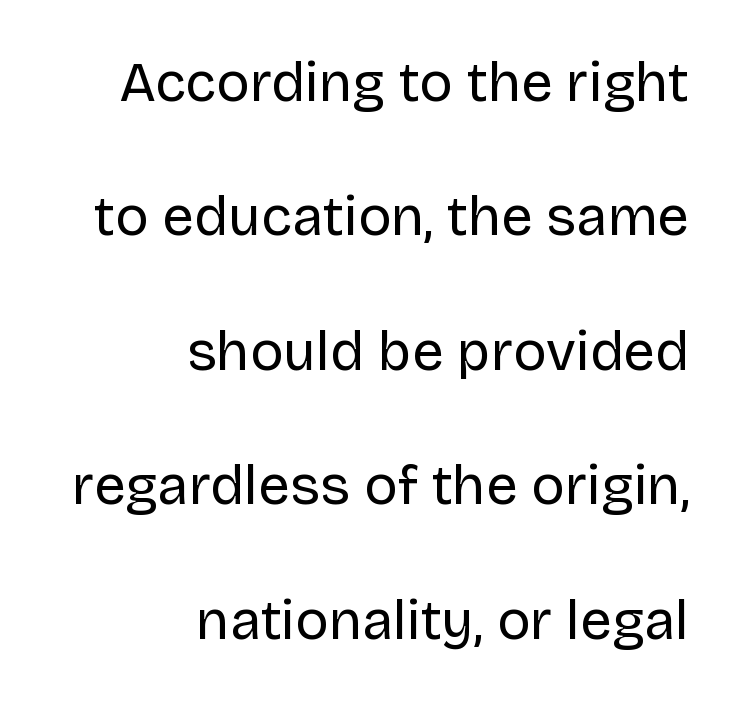
{"serif": "no", "italic": "no", "bold": "no", "weight": "regular", "width": "normal", "stroke_contrast": "low", "x_height": "large", "monospaced": "no", "underline": "no", "align": "right", "line_spacing": "loose", "line_spacing_ratio": 2.4, "letter_spacing": "normal", "letter_spacing_em": 0.0, "glyph_px": 56}
